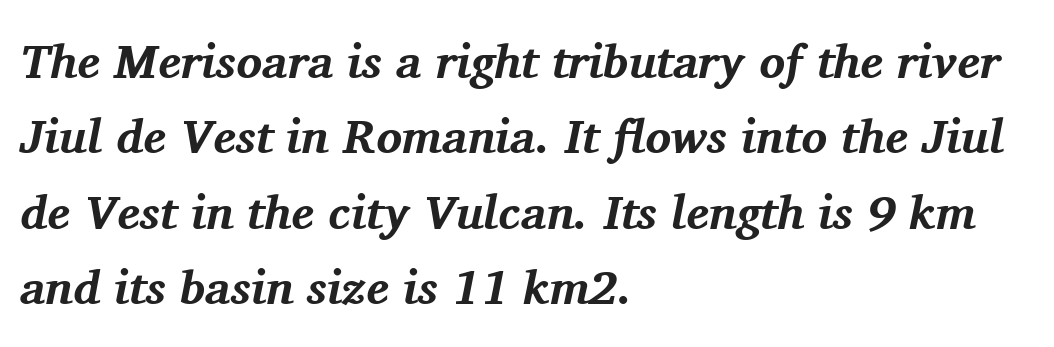
{"serif": "yes", "italic": "yes", "lean": "right", "slant_degrees": 11, "bold": "yes", "weight": "bold", "width": "normal", "stroke_contrast": "medium", "x_height": "medium", "monospaced": "no", "underline": "no", "align": "left", "line_spacing": "normal", "line_spacing_ratio": 1.57, "letter_spacing": "normal", "letter_spacing_em": 0.0, "glyph_px": 48}
